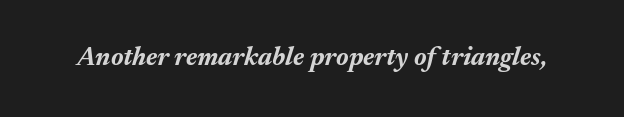
The image shows 26 px bold type, italic (leaning right); set normal letter spacing, not underlined.
